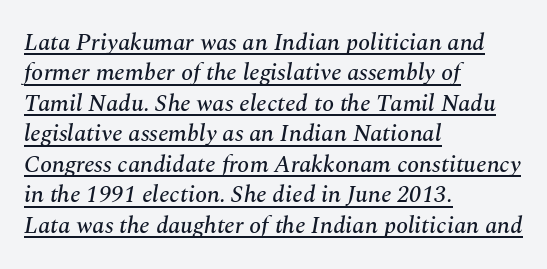
{"italic": "yes", "lean": "right", "slant_degrees": 10, "underline": "yes", "align": "left", "line_spacing": "normal", "line_spacing_ratio": 1.27, "letter_spacing": "normal", "letter_spacing_em": 0.0, "glyph_px": 24}
